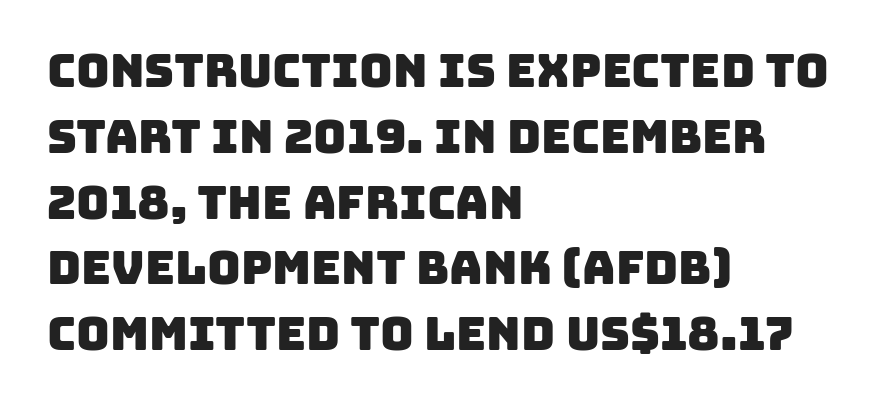
{"serif": "no", "width": "normal", "stroke_contrast": "low", "x_height": "large", "monospaced": "no", "underline": "no", "align": "left", "line_spacing": "normal", "line_spacing_ratio": 1.43, "letter_spacing": "normal", "letter_spacing_em": 0.0, "glyph_px": 46}
